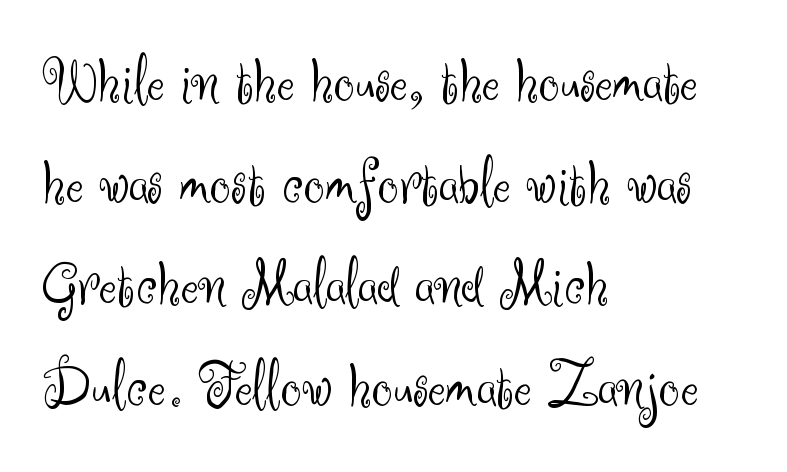
Q: Is the text bold? A: No.
Q: Is the text italic (slanted)? A: No, it is upright.
Q: Is the typeface a serif or a sans-serif typeface? A: Sans-serif.
Q: Is the text underlined? A: No.
Q: How is the paragraph aligned? A: Left-aligned.
Q: Is the spacing between letters normal or unusually wide? A: Normal.
Q: Is the spacing between lines tight, normal or loose? A: Normal.
Q: Width (condensed, normal, or wide)? A: Normal.
Q: Stroke contrast? A: Medium.
Q: x-height? A: Small.
Q: Monospaced? A: No.
